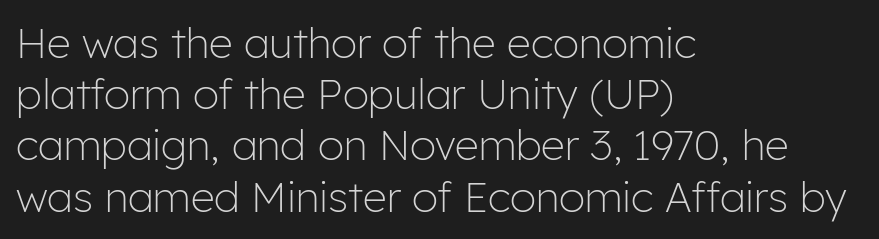
Q: Is the text bold? A: No.
Q: Is the text italic (slanted)? A: No, it is upright.
Q: Is the typeface a serif or a sans-serif typeface? A: Sans-serif.
Q: Is the text underlined? A: No.
Q: How is the paragraph aligned? A: Left-aligned.
Q: Is the spacing between letters normal or unusually wide? A: Normal.
Q: Width (condensed, normal, or wide)? A: Normal.
Q: Stroke contrast? A: Low.
Q: x-height? A: Medium.
Q: Monospaced? A: No.
